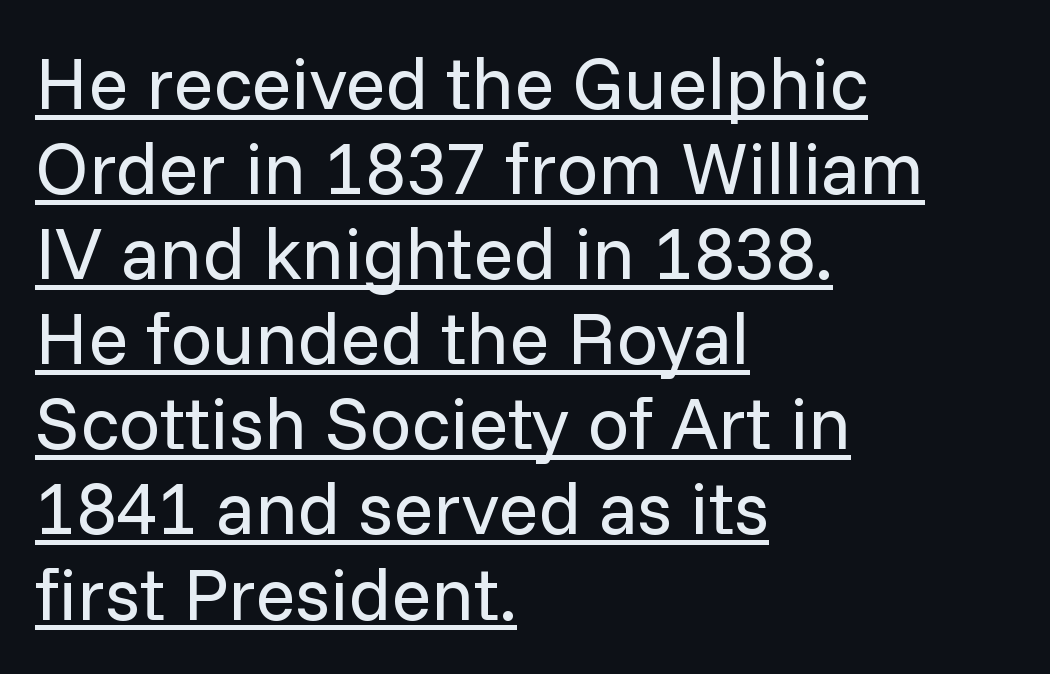
The image shows 74 px regular-weight sans-serif type, upright; set left-aligned, tight line spacing (1.15x), normal letter spacing, underlined; low stroke contrast and a medium x-height.
